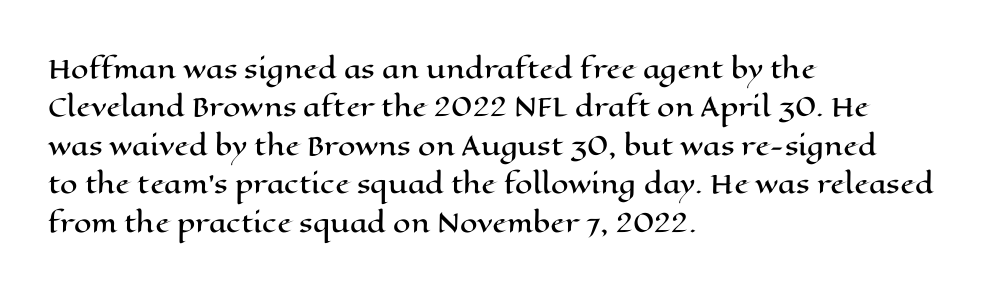
These lines stack with their left ends in a neat column. This is the regular roman posture of the typeface. Leading matches the norm, producing a regular column. No extra tracking has been applied to these lines. Type without underlining.
